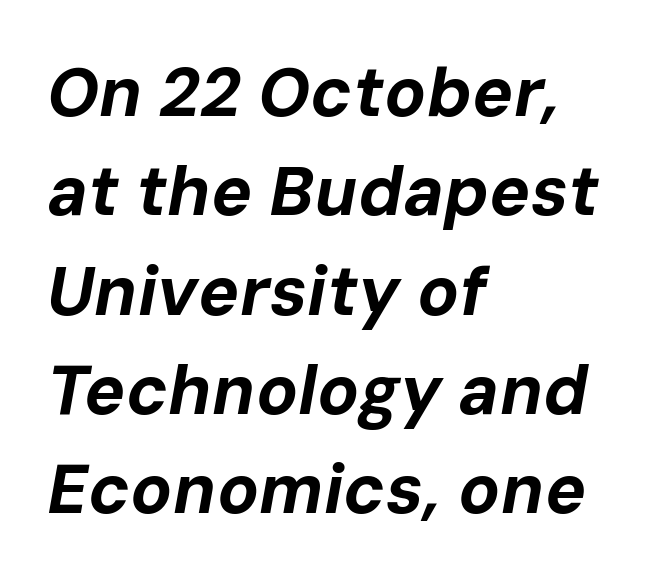
Where is the straight margin? On the left. This rendering leaves character spacing at its baseline value. Type without underlining. Yep, that's italic — everything's leaning. The passage shown stacks its lines at a standard gap.
